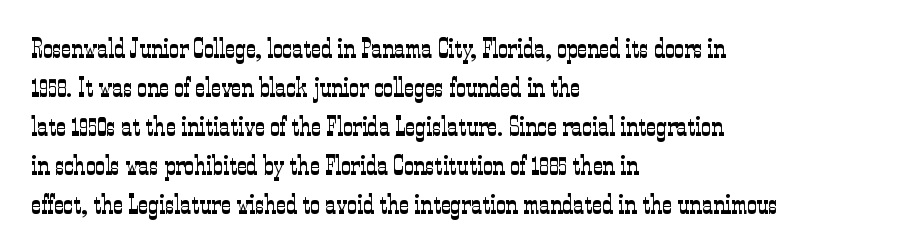
{"italic": "no", "bold": "no", "underline": "no", "align": "left", "line_spacing": "normal", "line_spacing_ratio": 1.44, "letter_spacing": "normal", "letter_spacing_em": 0.0, "glyph_px": 27}
